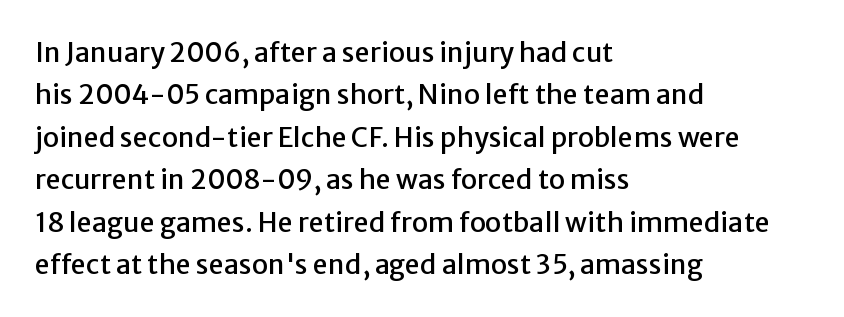
The image shows 27 px text type, upright; set left-aligned, normal line spacing (1.57x), normal letter spacing, not underlined.
